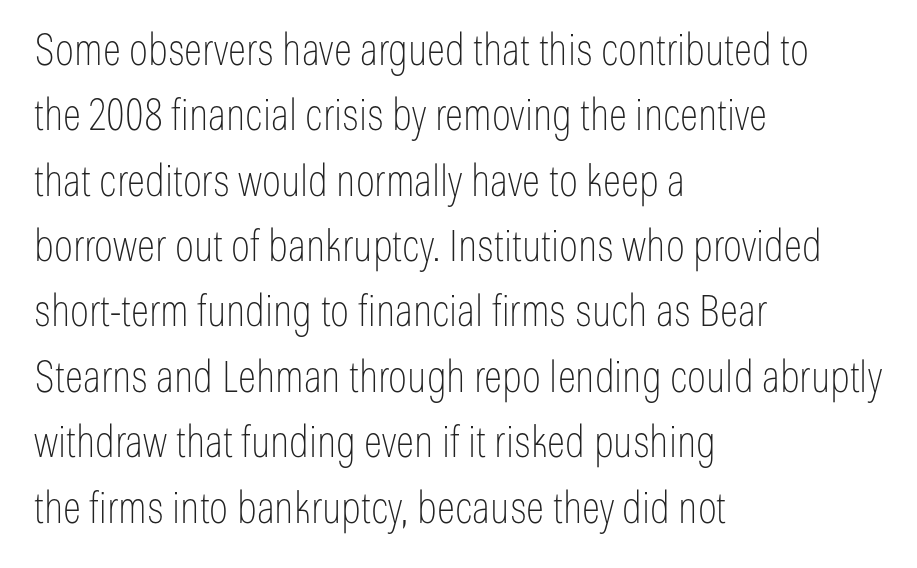
The image shows 43 px thin, condensed sans-serif type, upright; set left-aligned, normal line spacing (1.52x), normal letter spacing, not underlined; low stroke contrast and a medium x-height.
